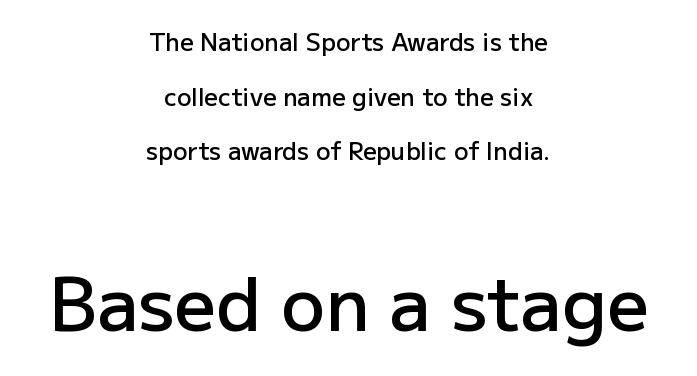
Q: Is the text bold? A: Semi-bold.
Q: Is the text italic (slanted)? A: No, it is upright.
Q: Is the typeface a serif or a sans-serif typeface? A: Sans-serif.
Q: Is the text underlined? A: No.
Q: How is the paragraph aligned? A: Centered.
Q: Is the spacing between letters normal or unusually wide? A: Normal.
Q: Is the spacing between lines tight, normal or loose? A: Loose.
Q: Which block of text is set in a larger size, the first (top) or the second (bottom)? A: The second (bottom) one.
Q: Width (condensed, normal, or wide)? A: Normal.
Q: Stroke contrast? A: Low.
Q: x-height? A: Medium.
Q: Monospaced? A: No.
